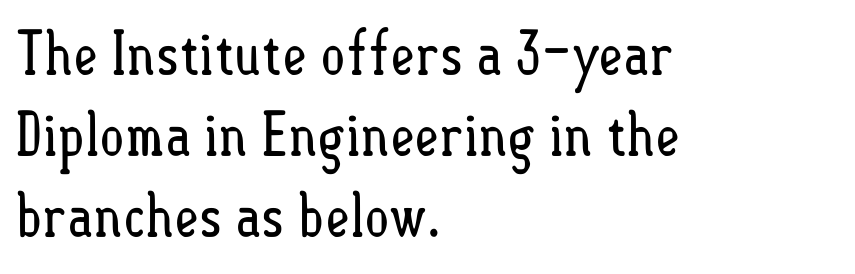
Reading down the column, the eye jumps a familiar distance to each next line. Do the characters align in a grid? No, the font is proportional. Weight class: somewhere from thin through regular. A student would call this left alignment; a typographer would say flush left, rag right.
